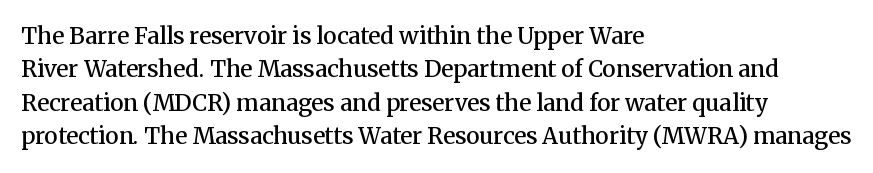
The image shows 23 px text type, upright; set left-aligned, normal line spacing (1.45x), normal letter spacing, not underlined.
